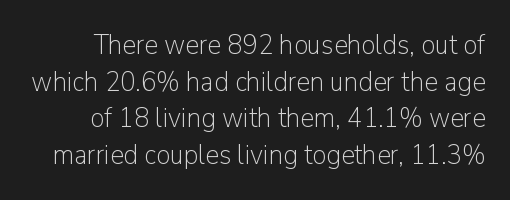
Plain, unruled lines of type. Does the lettering tilt? It doesn't — this is upright. Leading: standard. Each letter's strokes conclude bluntly, with no projecting serifs.
